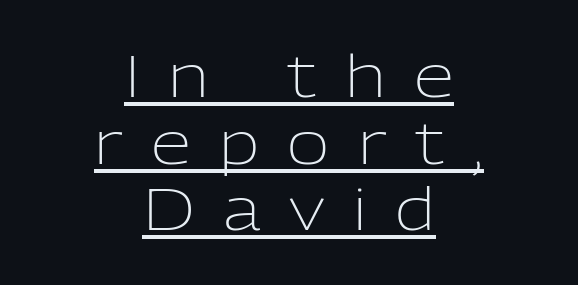
{"serif": "no", "italic": "no", "bold": "no", "weight": "light", "width": "normal", "stroke_contrast": "low", "x_height": "medium", "monospaced": "no", "underline": "yes", "align": "center", "line_spacing": "tight", "line_spacing_ratio": 1.15, "letter_spacing": "wide", "letter_spacing_em": 0.49, "glyph_px": 58}
